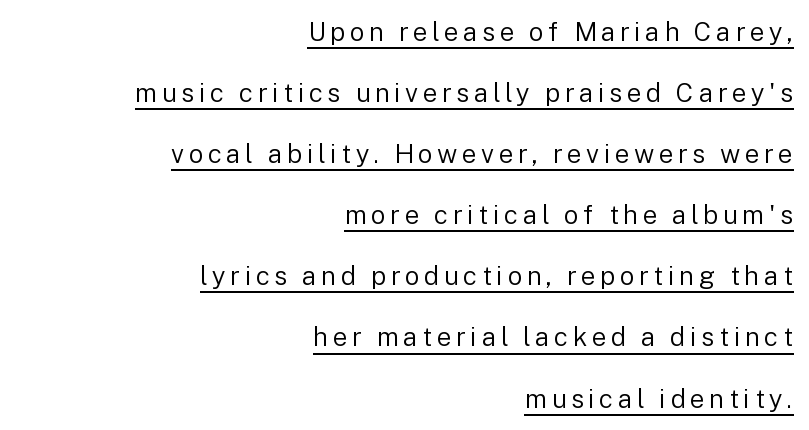
The image shows 26 px text type, upright; set right-aligned, loose line spacing (2.35x), underlined.
